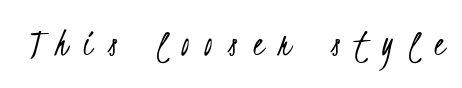
{"serif": "no", "bold": "no", "weight": "light", "width": "condensed", "stroke_contrast": "low", "x_height": "small", "monospaced": "no", "underline": "no", "letter_spacing": "wide", "letter_spacing_em": 0.38, "glyph_px": 41}
